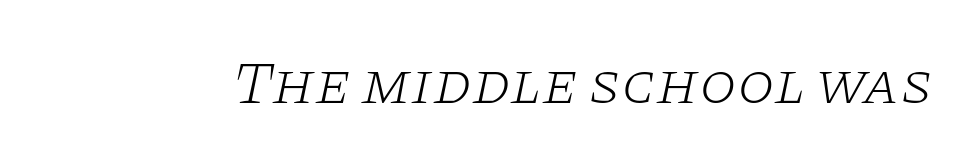
You could not count columns in this text — the font is proportionally spaced. The rendering shows small feet on the letterforms — a serif design. Any mark beneath the type? The region is blank. Here the glyphs are tracked normally, forming tight word shapes. The cut favours lightness, reaching ordinary text weight at its darkest. The glyphs look as if they've been sheared to an angle.
